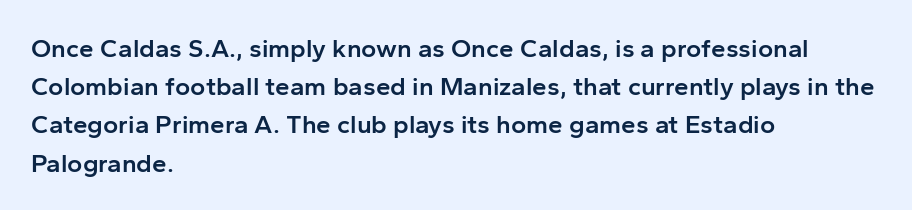
{"italic": "no", "bold": "semi", "underline": "no", "align": "left", "line_spacing": "normal", "line_spacing_ratio": 1.47, "letter_spacing": "normal", "letter_spacing_em": 0.0, "glyph_px": 26}
